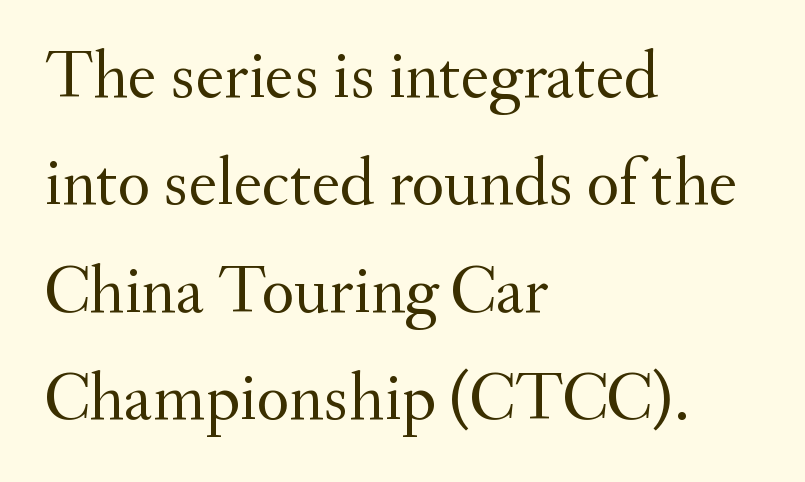
Q: Is the text bold? A: No.
Q: Is the text italic (slanted)? A: No, it is upright.
Q: Is the typeface a serif or a sans-serif typeface? A: Serif.
Q: Is the text underlined? A: No.
Q: How is the paragraph aligned? A: Left-aligned.
Q: Is the spacing between letters normal or unusually wide? A: Normal.
Q: Is the spacing between lines tight, normal or loose? A: Normal.
Q: Width (condensed, normal, or wide)? A: Normal.
Q: Stroke contrast? A: Medium.
Q: x-height? A: Small.
Q: Monospaced? A: No.
